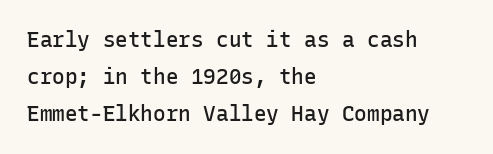
{"italic": "no", "bold": "semi", "underline": "no", "align": "left", "line_spacing_ratio": 1.76, "letter_spacing": "normal", "letter_spacing_em": 0.0, "glyph_px": 21}
